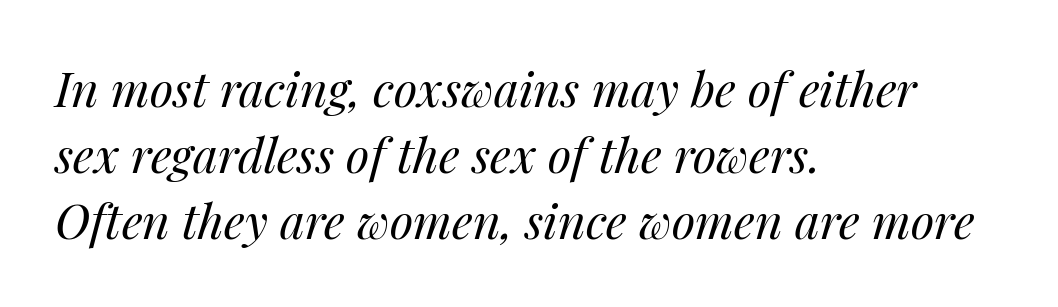
The letters look calm and open, with moderate or lighter stems. Caption: standard tracking, unaltered. The rendering anchors every line to the left-hand side. The rendering applies a slant to the glyphs. Decoration check: the copy has no underline.
